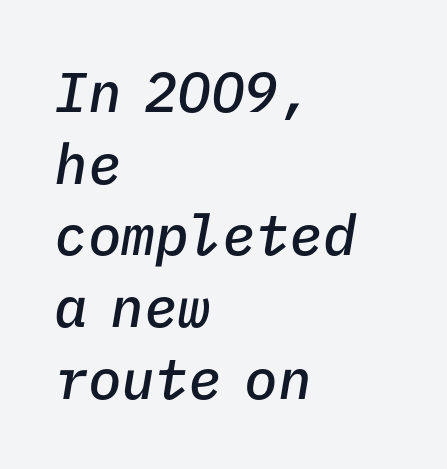
{"italic": "yes", "lean": "right", "slant_degrees": 9, "bold": "semi", "weight": "semibold", "width": "normal", "stroke_contrast": "low", "x_height": "medium", "monospaced": "yes", "underline": "no", "align": "left", "line_spacing": "normal", "line_spacing_ratio": 1.28, "letter_spacing": "normal", "letter_spacing_em": 0.0, "glyph_px": 56}
